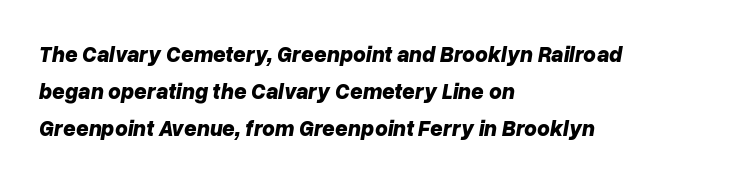
Q: Is the text bold? A: Yes.
Q: Is the text italic (slanted)? A: Yes, it leans right by about 10 degrees.
Q: Is the text underlined? A: No.
Q: How is the paragraph aligned? A: Left-aligned.
Q: Is the spacing between letters normal or unusually wide? A: Normal.
Q: Is the spacing between lines tight, normal or loose? A: Normal.
